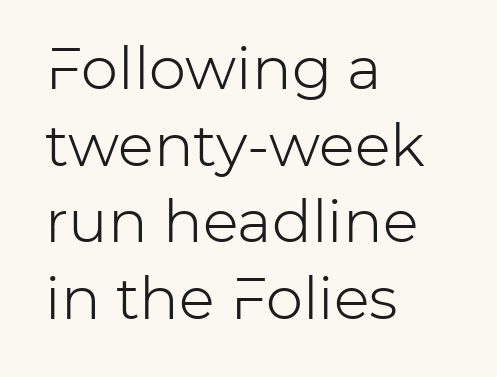
{"serif": "no", "italic": "no", "bold": "no", "weight": "light", "width": "normal", "stroke_contrast": "low", "x_height": "medium", "monospaced": "no", "underline": "no", "align": "left", "line_spacing": "normal", "line_spacing_ratio": 1.3, "letter_spacing": "normal", "letter_spacing_em": 0.0, "glyph_px": 59}
